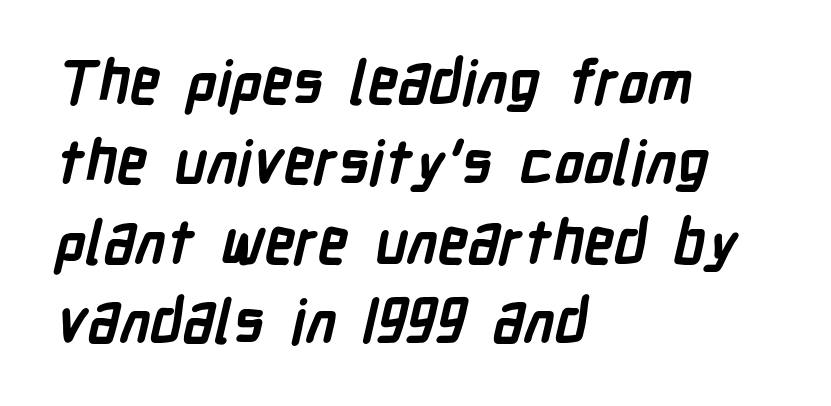
The image shows 60 px semibold, condensed sans-serif type; set left-aligned, normal line spacing (1.33x), normal letter spacing, not underlined; low stroke contrast and a medium x-height.
